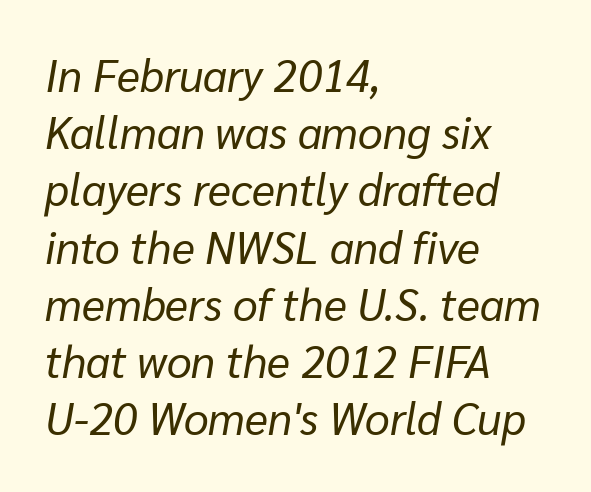
The image shows 44 px regular-weight type, italic (leaning right); set left-aligned, normal line spacing (1.3x), normal letter spacing, not underlined; low stroke contrast and a medium x-height.
